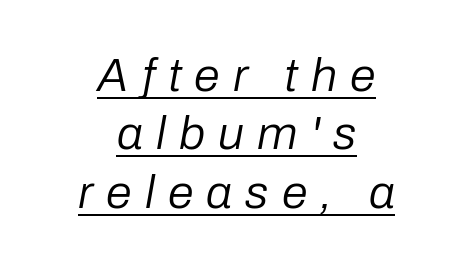
The strokes are not fattened; the text isn't bold. Students, note that the glyphs here are deliberately spaced far apart. The font's italic variant was chosen for this text. Think of a printed novel: that variable character pitch is what you see here. Leftover space on each line is divided equally before and after the words.
